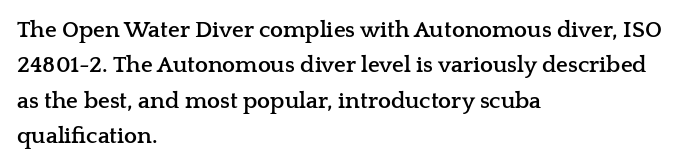
Q: Is the text bold? A: Yes.
Q: Is the text italic (slanted)? A: No, it is upright.
Q: Is the text underlined? A: No.
Q: How is the paragraph aligned? A: Left-aligned.
Q: Is the spacing between letters normal or unusually wide? A: Normal.
Q: Is the spacing between lines tight, normal or loose? A: Normal.
